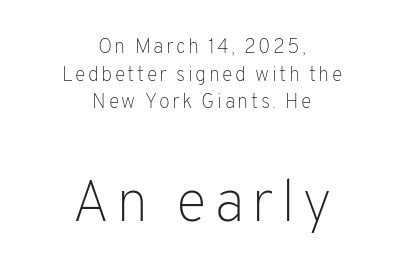
The image shows 59 px light sans-serif type, upright; set centered, normal line spacing (1.38x), not underlined; the second (bottom) block is 2.95x larger; low stroke contrast and a medium x-height.
